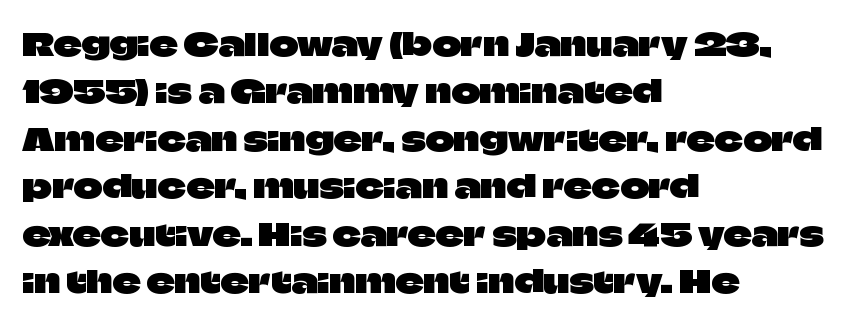
The rendering anchors every line to the left-hand side. The space beneath each line is pristine and unruled. You could call the tracking neutral — neither tight nor loose. I'd call this a sans setting — the letters go barefoot. In terms of posture, this sample is upright.
